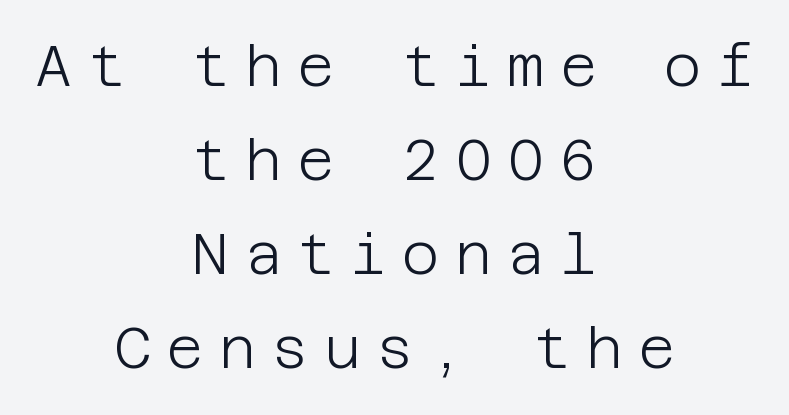
{"serif": "no", "italic": "no", "bold": "no", "weight": "light", "width": "normal", "stroke_contrast": "low", "x_height": "large", "underline": "no", "align": "center", "line_spacing": "normal", "line_spacing_ratio": 1.65, "letter_spacing": "wide", "letter_spacing_em": 0.27, "glyph_px": 57}
